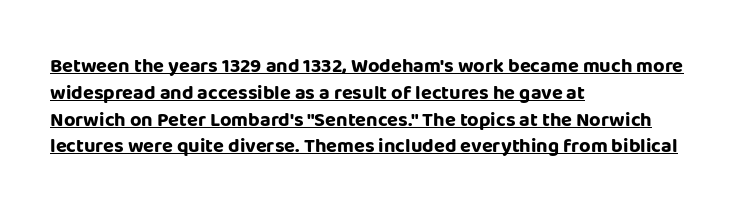
The image shows 20 px bold type, upright; set left-aligned, normal line spacing (1.34x), normal letter spacing, underlined.
